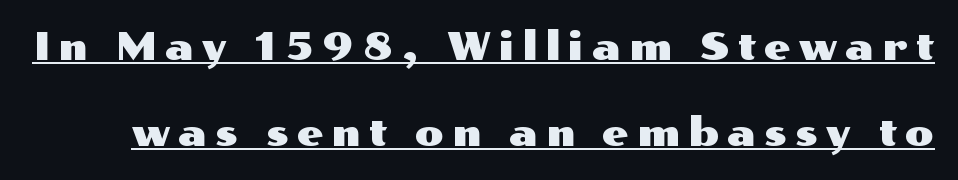
Q: Is the text italic (slanted)? A: No, it is upright.
Q: Is the typeface a serif or a sans-serif typeface? A: Sans-serif.
Q: Is the text underlined? A: Yes.
Q: Is the spacing between letters normal or unusually wide? A: Unusually wide.
Q: Is the spacing between lines tight, normal or loose? A: Loose.
Q: Width (condensed, normal, or wide)? A: Wide.
Q: Stroke contrast? A: Medium.
Q: x-height? A: Medium.
Q: Monospaced? A: No.
